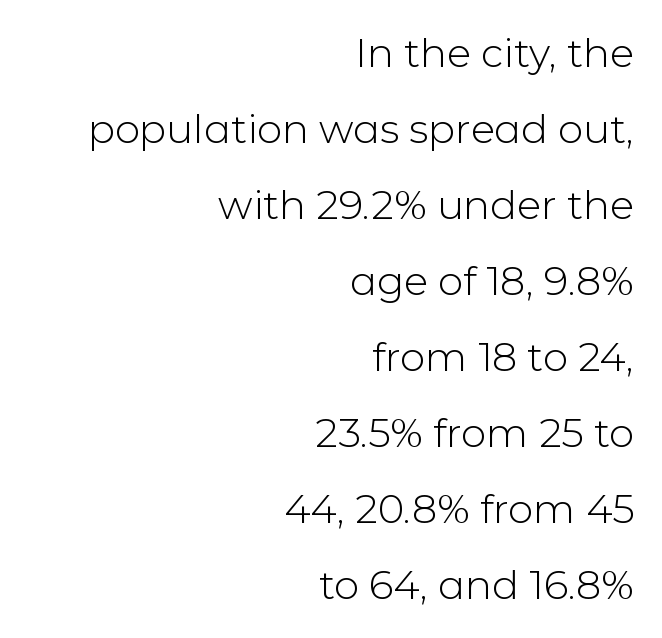
Q: Is the text bold? A: No.
Q: Is the text italic (slanted)? A: No, it is upright.
Q: Is the typeface a serif or a sans-serif typeface? A: Sans-serif.
Q: Is the text underlined? A: No.
Q: How is the paragraph aligned? A: Right-aligned.
Q: Is the spacing between letters normal or unusually wide? A: Normal.
Q: Is the spacing between lines tight, normal or loose? A: Loose.
Q: Width (condensed, normal, or wide)? A: Normal.
Q: Stroke contrast? A: Low.
Q: x-height? A: Medium.
Q: Monospaced? A: No.
